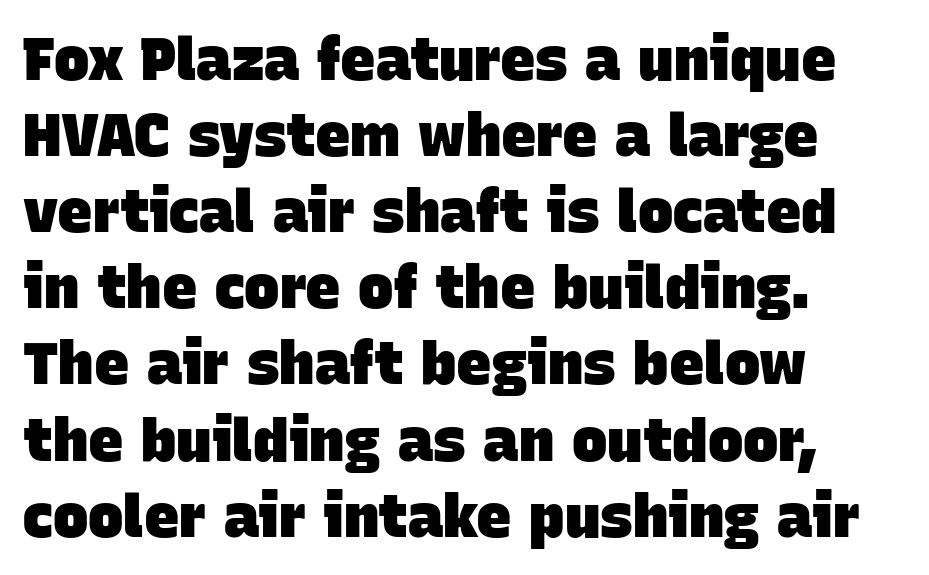
Font category for this specimen: sans-serif. This sample uses plain, unmodified letter spacing. Type without underlining. Each letter keeps its own natural width here, so spacing adapts to shape. If you measured baseline to baseline, you'd find a middling distance.
